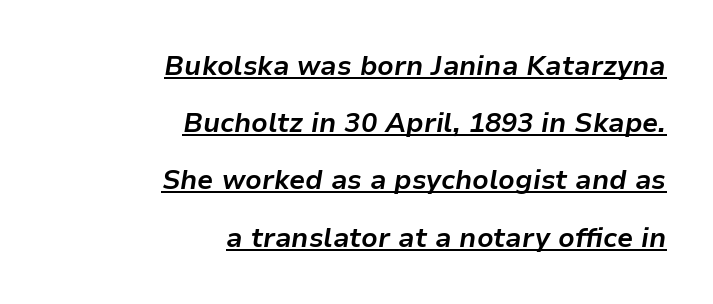
Q: Is the text bold? A: Yes.
Q: Is the text italic (slanted)? A: Yes, it leans right by about 9 degrees.
Q: Is the text underlined? A: Yes.
Q: How is the paragraph aligned? A: Right-aligned.
Q: Is the spacing between letters normal or unusually wide? A: Normal.
Q: Is the spacing between lines tight, normal or loose? A: Loose.
